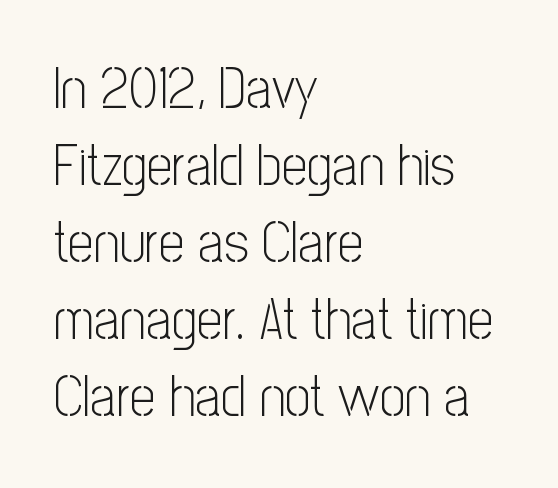
What's the leading like? Ordinary, nothing unusual. Looks like regular typesetting: each glyph gets only the width it needs. The gap between lines stays unmarked. Honestly, the letter spacing is just normal — you wouldn't notice it.
